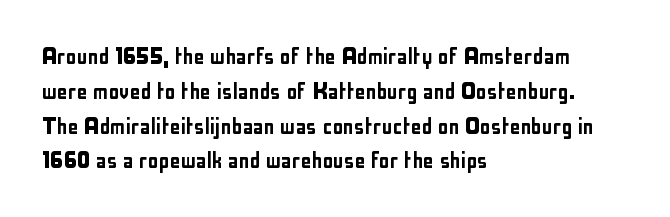
The image shows 27 px text type, upright; set left-aligned, normal line spacing (1.29x), normal letter spacing, not underlined.
